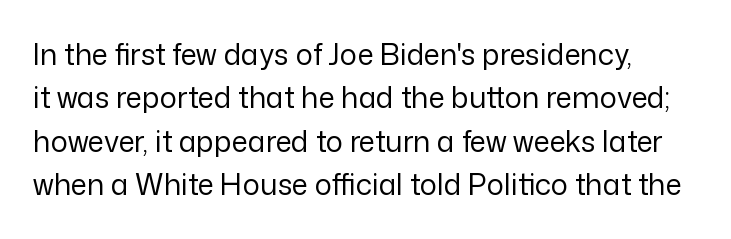
Q: Is the text bold? A: No.
Q: Is the text italic (slanted)? A: No, it is upright.
Q: Is the typeface a serif or a sans-serif typeface? A: Sans-serif.
Q: Is the text underlined? A: No.
Q: Is the spacing between letters normal or unusually wide? A: Normal.
Q: Is the spacing between lines tight, normal or loose? A: Normal.
Q: Width (condensed, normal, or wide)? A: Normal.
Q: Stroke contrast? A: Low.
Q: x-height? A: Medium.
Q: Monospaced? A: No.
